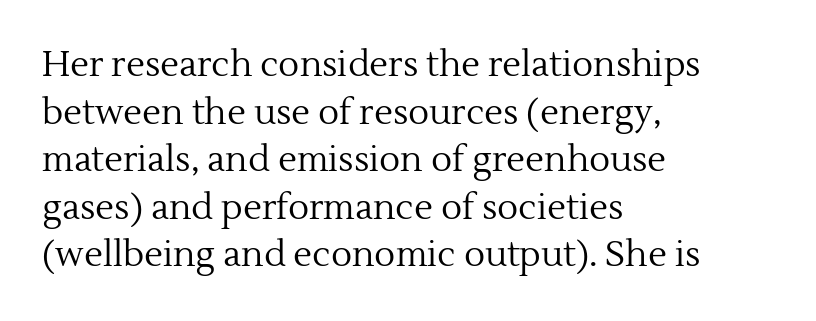
Q: Is the text bold? A: No.
Q: Is the text italic (slanted)? A: No, it is upright.
Q: Is the typeface a serif or a sans-serif typeface? A: Serif.
Q: Is the text underlined? A: No.
Q: How is the paragraph aligned? A: Left-aligned.
Q: Is the spacing between letters normal or unusually wide? A: Normal.
Q: Is the spacing between lines tight, normal or loose? A: Normal.
Q: Width (condensed, normal, or wide)? A: Normal.
Q: x-height? A: Medium.
Q: Monospaced? A: No.
